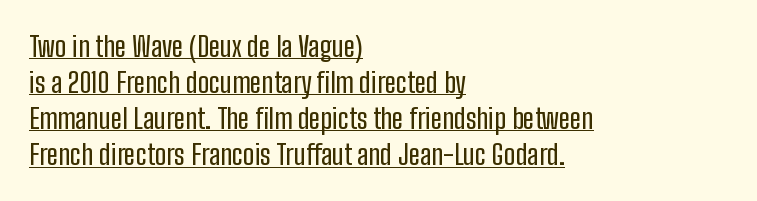
Q: Is the text italic (slanted)? A: No, it is upright.
Q: Is the typeface a serif or a sans-serif typeface? A: Sans-serif.
Q: Is the text underlined? A: Yes.
Q: How is the paragraph aligned? A: Left-aligned.
Q: Is the spacing between letters normal or unusually wide? A: Normal.
Q: Is the spacing between lines tight, normal or loose? A: Normal.
Q: Width (condensed, normal, or wide)? A: Condensed.
Q: Stroke contrast? A: Low.
Q: x-height? A: Medium.
Q: Monospaced? A: No.
